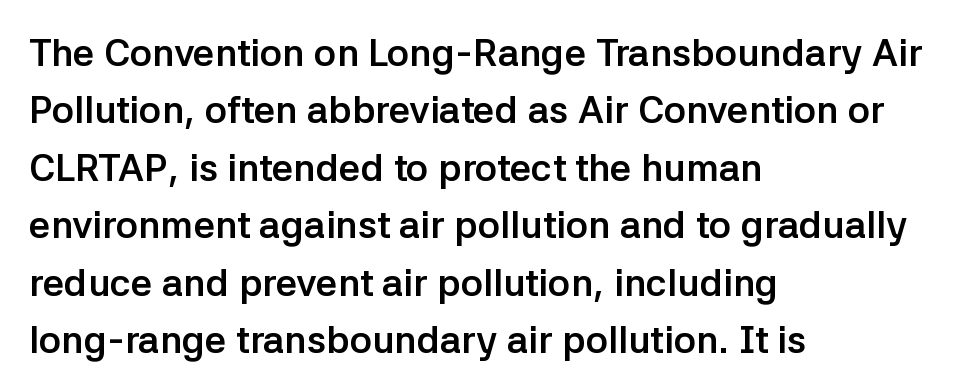
The image shows 38 px semibold sans-serif type, upright; set left-aligned, normal line spacing (1.51x), normal letter spacing, not underlined; low stroke contrast and a medium x-height.
